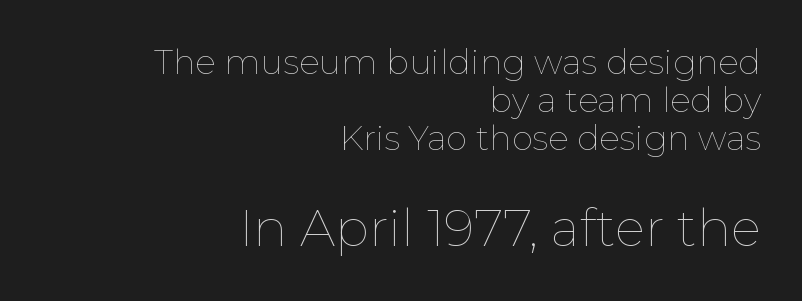
No extra tracking has been applied to these lines. Interline gaps are noticeably narrow in this sample. Is this a heavy cut? Hardly; it is regular or lighter. Characters remain perfectly vertical along every line. Descenders are the only things crossing below the line.
